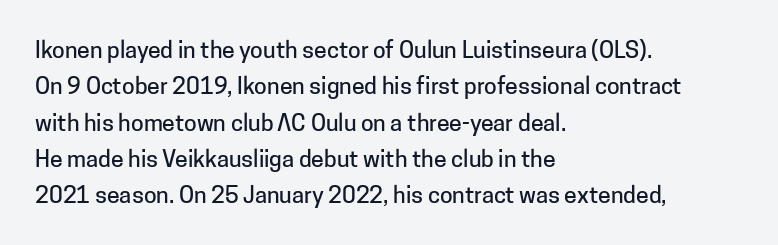
Q: Is the text italic (slanted)? A: No, it is upright.
Q: Is the text underlined? A: No.
Q: How is the paragraph aligned? A: Left-aligned.
Q: Is the spacing between letters normal or unusually wide? A: Normal.
Q: Is the spacing between lines tight, normal or loose? A: Normal.
